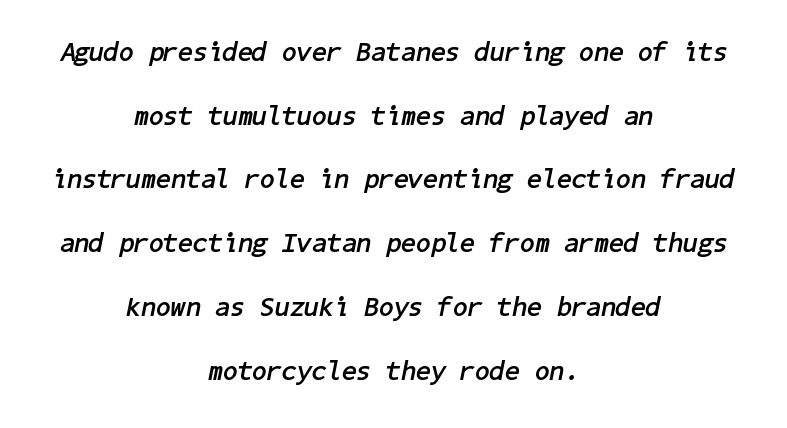
{"italic": "yes", "lean": "right", "slant_degrees": 11, "bold": "yes", "underline": "no", "align": "center", "line_spacing": "loose", "line_spacing_ratio": 2.36, "letter_spacing": "normal", "letter_spacing_em": 0.0, "glyph_px": 27}
